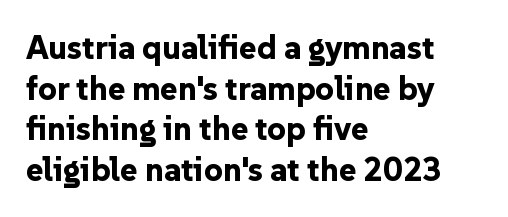
The strokes are fattened all the way to bold. Check where the strokes stop: nothing finishes them off — pure sans. The specimen reads as upright at a glance. Beneath every word, the page is bare. This rendering leaves character spacing at its baseline value.
